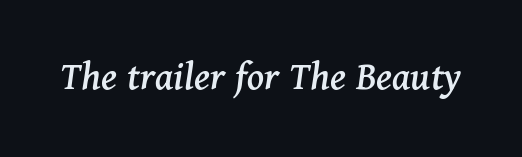
You could call the tracking neutral — neither tight nor loose. The zone under the glyphs is completely vacant. Unlike a clean sans, this face finishes its strokes with serifs. Does the lettering tilt? It does — this is italic.
